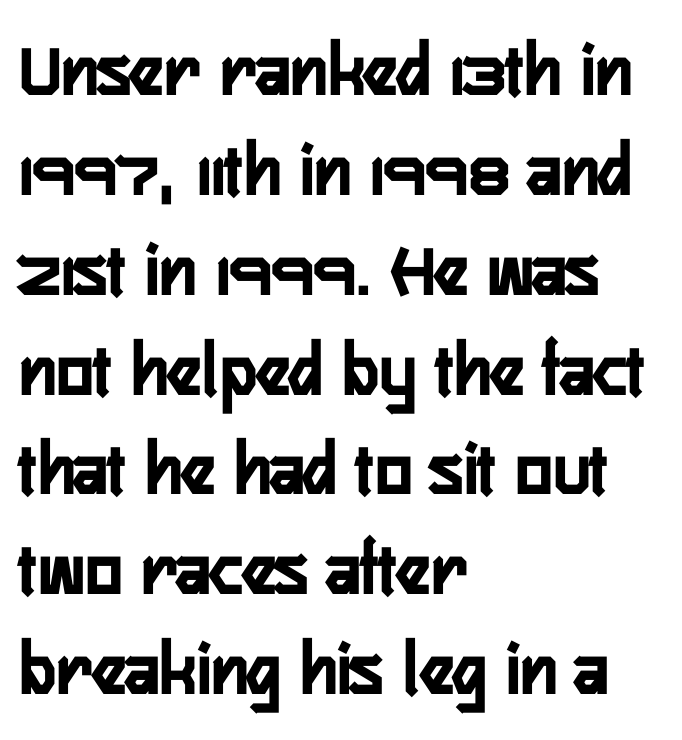
Q: Is the text italic (slanted)? A: No, it is upright.
Q: Is the typeface a serif or a sans-serif typeface? A: Sans-serif.
Q: Is the text underlined? A: No.
Q: How is the paragraph aligned? A: Left-aligned.
Q: Is the spacing between letters normal or unusually wide? A: Normal.
Q: Is the spacing between lines tight, normal or loose? A: Normal.
Q: Width (condensed, normal, or wide)? A: Condensed.
Q: Stroke contrast? A: Low.
Q: x-height? A: Medium.
Q: Monospaced? A: No.
